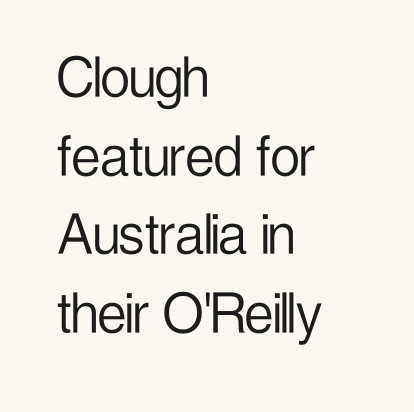
{"serif": "no", "italic": "no", "bold": "no", "weight": "light", "width": "condensed", "stroke_contrast": "low", "x_height": "medium", "monospaced": "no", "underline": "no", "align": "left", "line_spacing_ratio": 1.21, "letter_spacing": "normal", "letter_spacing_em": 0.0, "glyph_px": 65}
